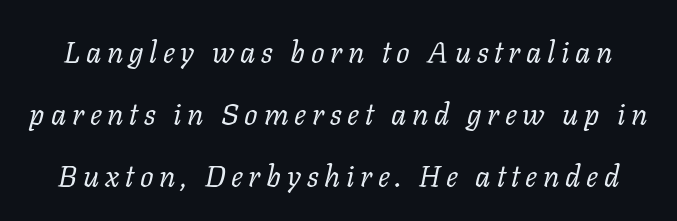
Q: Is the text bold? A: No.
Q: Is the text italic (slanted)? A: Yes, it leans right by about 11 degrees.
Q: Is the typeface a serif or a sans-serif typeface? A: Serif.
Q: Is the text underlined? A: No.
Q: Is the spacing between lines tight, normal or loose? A: Loose.
Q: Width (condensed, normal, or wide)? A: Normal.
Q: Stroke contrast? A: Low.
Q: x-height? A: Medium.
Q: Monospaced? A: No.
